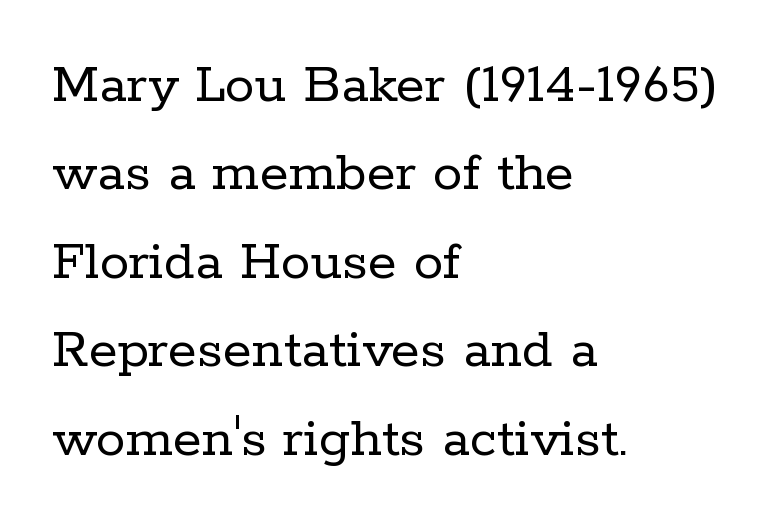
{"serif": "yes", "italic": "no", "bold": "no", "weight": "regular", "width": "normal", "stroke_contrast": "low", "x_height": "medium", "monospaced": "no", "underline": "no", "align": "left", "line_spacing": "normal", "line_spacing_ratio": 1.5, "letter_spacing": "normal", "letter_spacing_em": 0.0, "glyph_px": 59}
